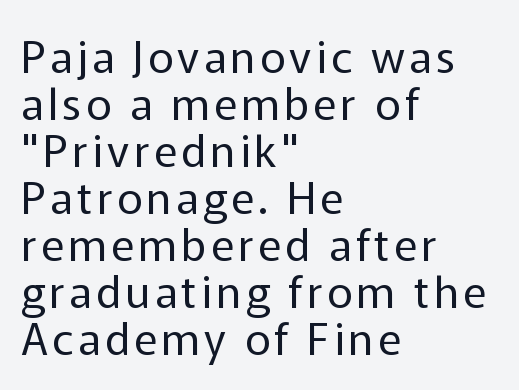
Q: Is the text bold? A: No.
Q: Is the text italic (slanted)? A: No, it is upright.
Q: Is the typeface a serif or a sans-serif typeface? A: Sans-serif.
Q: Is the text underlined? A: No.
Q: How is the paragraph aligned? A: Left-aligned.
Q: Is the spacing between lines tight, normal or loose? A: Tight.
Q: Width (condensed, normal, or wide)? A: Normal.
Q: Stroke contrast? A: Low.
Q: x-height? A: Medium.
Q: Monospaced? A: No.
